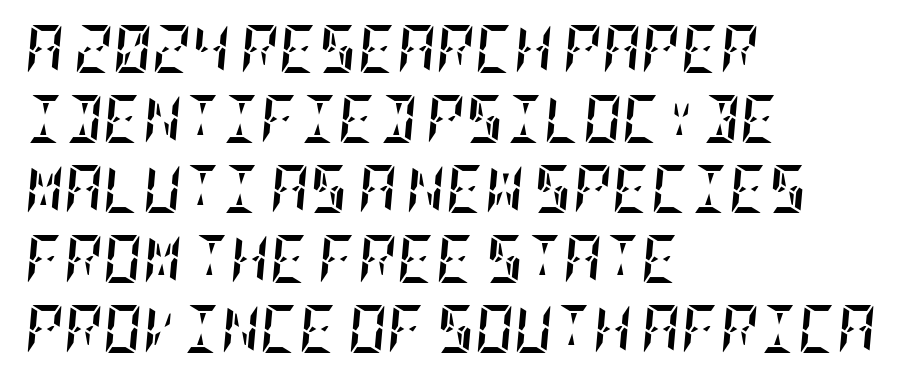
Whoever set this chose a conventional vertical rhythm. The typography opts for an oblique posture over an upright one. How are the letters spaced? Ordinarily, with no added tracking. Plain, unruled lines of type.
